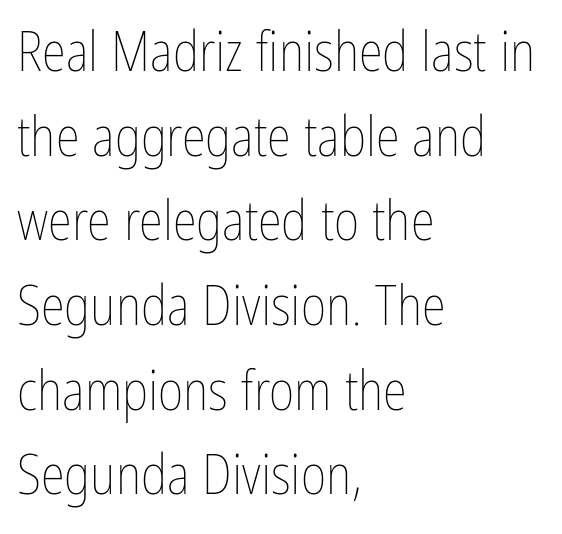
{"italic": "no", "bold": "no", "weight": "thin", "width": "condensed", "stroke_contrast": "low", "x_height": "medium", "monospaced": "no", "underline": "no", "align": "left", "line_spacing": "normal", "line_spacing_ratio": 1.54, "letter_spacing": "normal", "letter_spacing_em": 0.0, "glyph_px": 55}
